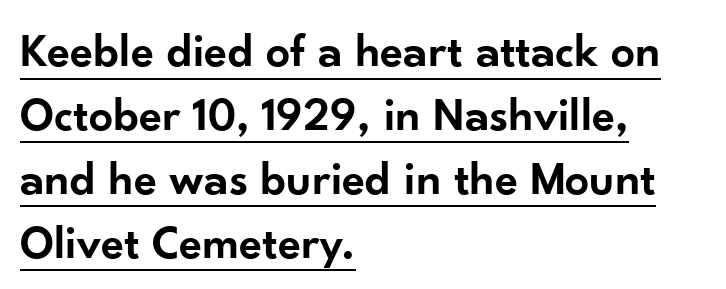
Q: Is the text bold? A: Semi-bold.
Q: Is the text italic (slanted)? A: No, it is upright.
Q: Is the typeface a serif or a sans-serif typeface? A: Sans-serif.
Q: Is the text underlined? A: Yes.
Q: How is the paragraph aligned? A: Left-aligned.
Q: Is the spacing between letters normal or unusually wide? A: Normal.
Q: Is the spacing between lines tight, normal or loose? A: Normal.
Q: Width (condensed, normal, or wide)? A: Normal.
Q: Stroke contrast? A: Low.
Q: x-height? A: Small.
Q: Monospaced? A: No.
